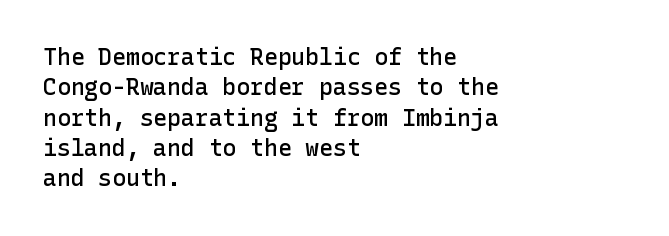
Q: Is the text bold? A: Semi-bold.
Q: Is the text italic (slanted)? A: No, it is upright.
Q: Is the text underlined? A: No.
Q: How is the paragraph aligned? A: Left-aligned.
Q: Is the spacing between letters normal or unusually wide? A: Normal.
Q: Is the spacing between lines tight, normal or loose? A: Normal.
